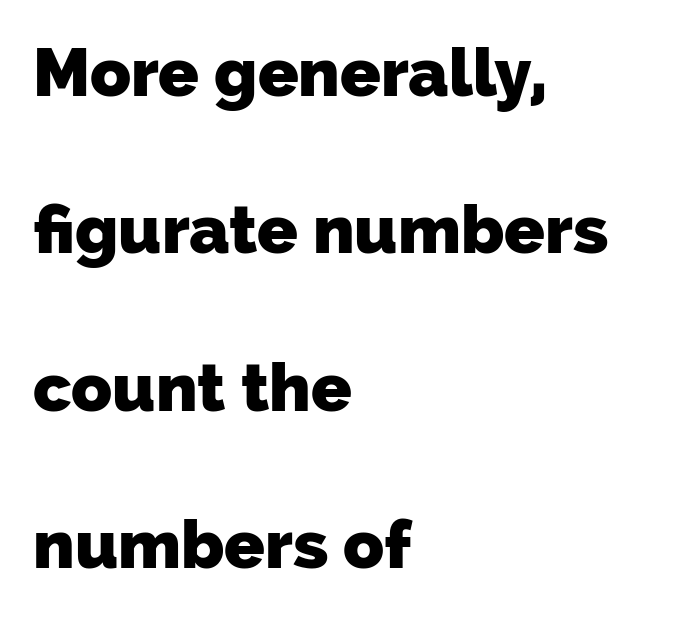
Q: Is the text bold? A: Yes.
Q: Is the typeface a serif or a sans-serif typeface? A: Sans-serif.
Q: Is the text underlined? A: No.
Q: How is the paragraph aligned? A: Left-aligned.
Q: Is the spacing between letters normal or unusually wide? A: Normal.
Q: Is the spacing between lines tight, normal or loose? A: Loose.
Q: Width (condensed, normal, or wide)? A: Normal.
Q: Stroke contrast? A: Low.
Q: x-height? A: Medium.
Q: Monospaced? A: No.
